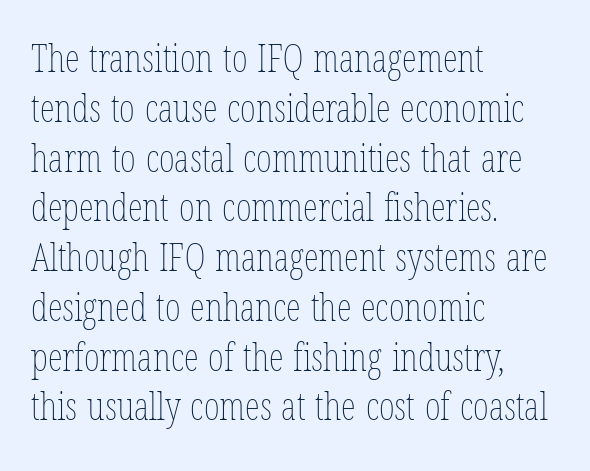
Q: Is the text bold? A: No.
Q: Is the text italic (slanted)? A: No, it is upright.
Q: Is the text underlined? A: No.
Q: How is the paragraph aligned? A: Left-aligned.
Q: Is the spacing between letters normal or unusually wide? A: Normal.
Q: Is the spacing between lines tight, normal or loose? A: Normal.
Q: Width (condensed, normal, or wide)? A: Condensed.
Q: Stroke contrast? A: Low.
Q: x-height? A: Medium.
Q: Monospaced? A: No.
